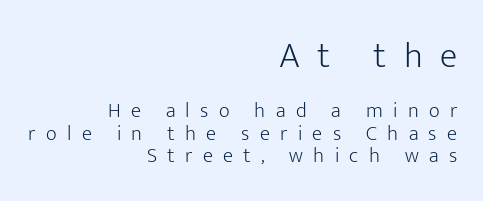
Q: Is the text bold? A: No.
Q: Is the text italic (slanted)? A: No, it is upright.
Q: Is the typeface a serif or a sans-serif typeface? A: Sans-serif.
Q: Is the text underlined? A: No.
Q: How is the paragraph aligned? A: Right-aligned.
Q: Is the spacing between letters normal or unusually wide? A: Unusually wide.
Q: Is the spacing between lines tight, normal or loose? A: Tight.
Q: Which block of text is set in a larger size, the first (top) or the second (bottom)? A: The first (top) one.
Q: Width (condensed, normal, or wide)? A: Normal.
Q: Stroke contrast? A: Low.
Q: x-height? A: Medium.
Q: Monospaced? A: No.
